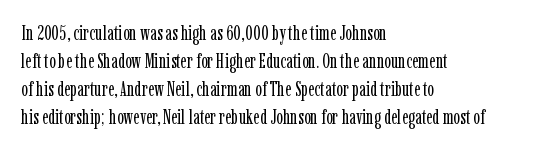
Q: Is the text bold? A: No.
Q: Is the text italic (slanted)? A: No, it is upright.
Q: Is the text underlined? A: No.
Q: How is the paragraph aligned? A: Left-aligned.
Q: Is the spacing between letters normal or unusually wide? A: Normal.
Q: Is the spacing between lines tight, normal or loose? A: Normal.
